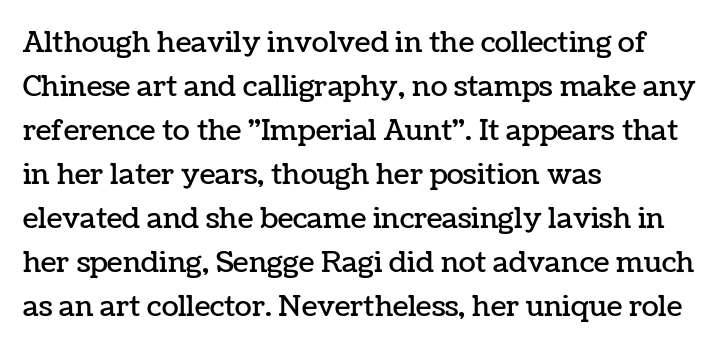
This sample uses an upright cut, with every glyph sitting square on the baseline. Evenly set lines give the paragraph a standard silhouette. Short and long lines alike share a common starting point at left. Varying glyph widths throughout — classic text-font behaviour. The letters sit at their default tracking, neither squeezed nor spread. The strip under each line holds only bare page.
